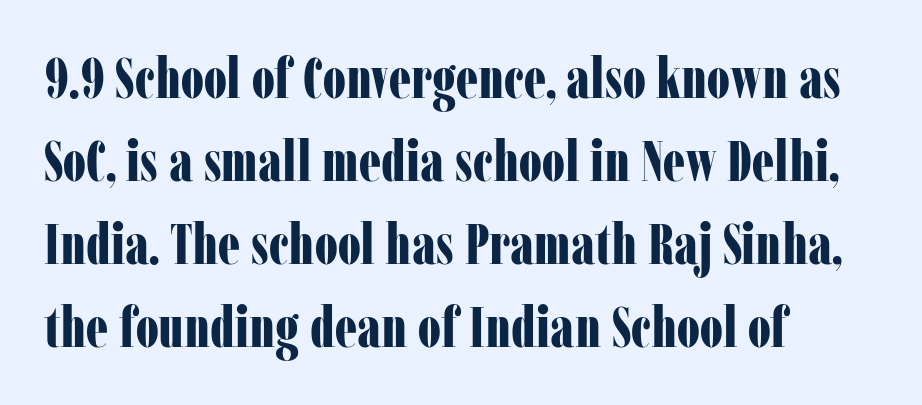
{"serif": "yes", "italic": "no", "bold": "yes", "weight": "bold", "width": "condensed", "stroke_contrast": "low", "x_height": "medium", "monospaced": "no", "underline": "no", "align": "left", "line_spacing": "normal", "line_spacing_ratio": 1.48, "letter_spacing": "normal", "letter_spacing_em": 0.0, "glyph_px": 56}
